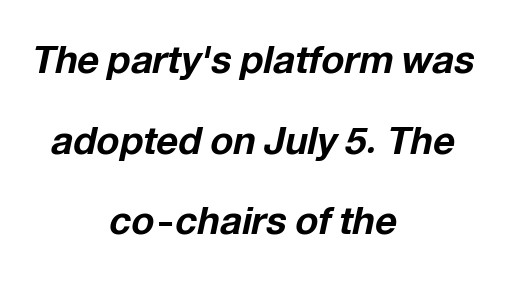
The image shows 38 px bold type, italic (leaning right); set centered, loose line spacing (2.12x), normal letter spacing, not underlined; low stroke contrast and a medium x-height.
